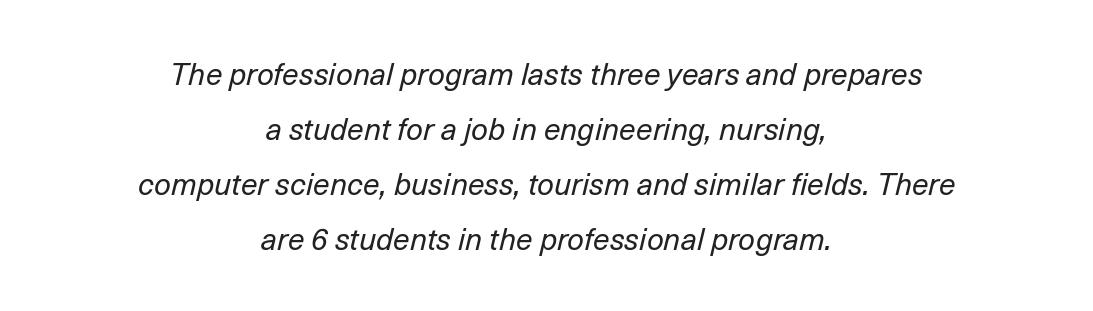
Q: Is the text bold? A: No.
Q: Is the text italic (slanted)? A: Yes, it leans right by about 14 degrees.
Q: Is the text underlined? A: No.
Q: How is the paragraph aligned? A: Centered.
Q: Is the spacing between letters normal or unusually wide? A: Normal.
Q: Width (condensed, normal, or wide)? A: Normal.
Q: Stroke contrast? A: Low.
Q: x-height? A: Medium.
Q: Monospaced? A: No.
